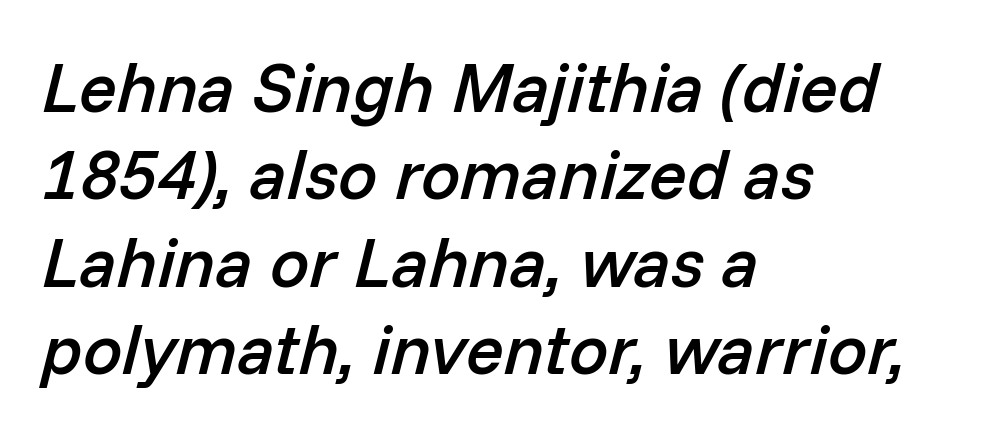
{"italic": "yes", "lean": "right", "slant_degrees": 14, "bold": "semi", "weight": "semibold", "width": "normal", "stroke_contrast": "low", "x_height": "medium", "monospaced": "no", "underline": "no", "align": "left", "line_spacing": "normal", "line_spacing_ratio": 1.25, "letter_spacing": "normal", "letter_spacing_em": 0.0, "glyph_px": 70}
